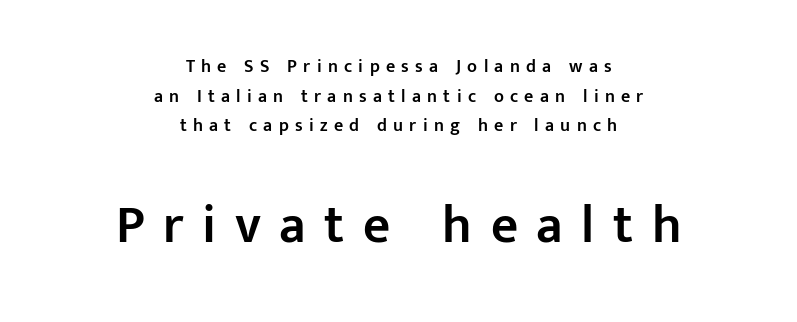
Stems and bowls a touch heavier than normal — semibold. Posture: upright roman. This is sans-serif lettering, the kind often seen on screens and signage. The passage shown has open, widely tracked lettering throughout.
